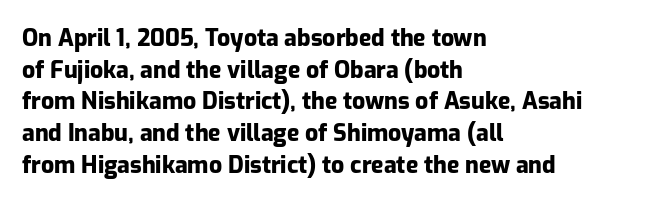
The image shows 23 px bold type, upright; set left-aligned, normal line spacing (1.38x), normal letter spacing, not underlined.
